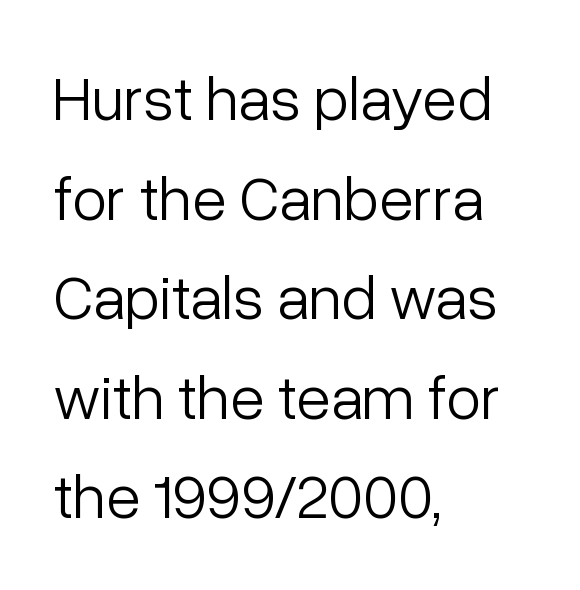
Q: Is the text bold? A: No.
Q: Is the text italic (slanted)? A: No, it is upright.
Q: Is the typeface a serif or a sans-serif typeface? A: Sans-serif.
Q: Is the text underlined? A: No.
Q: How is the paragraph aligned? A: Left-aligned.
Q: Is the spacing between letters normal or unusually wide? A: Normal.
Q: Is the spacing between lines tight, normal or loose? A: Normal.
Q: Width (condensed, normal, or wide)? A: Normal.
Q: Stroke contrast? A: Low.
Q: x-height? A: Medium.
Q: Monospaced? A: No.
